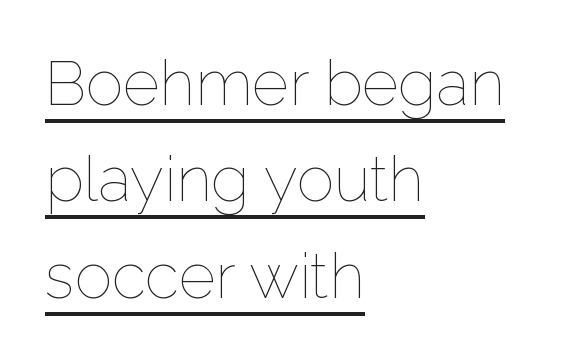
The image shows 63 px thin type, upright; set left-aligned, normal line spacing (1.53x), normal letter spacing, underlined; low stroke contrast and a medium x-height.
